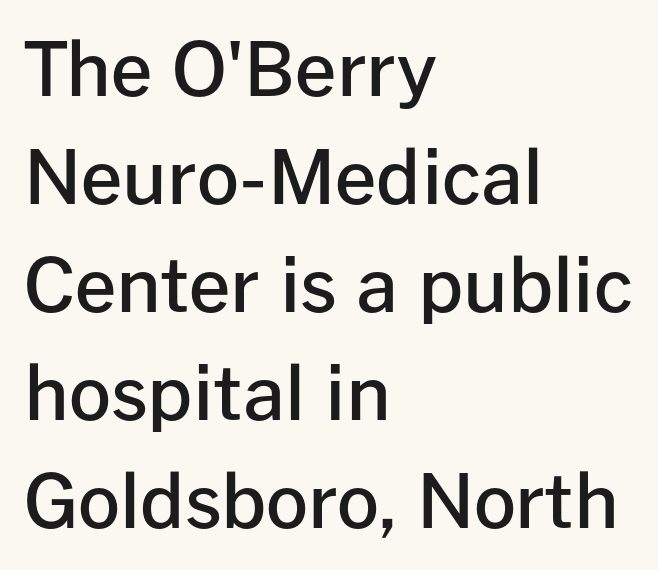
Are there feet on the stems? There aren't — it's a sans. A typesetter would call this zero additional tracking. The rendering anchors every line to the left-hand side. How would I describe the line gaps? Plain and ordinary. No italicization has been applied; the sample stays upright.
